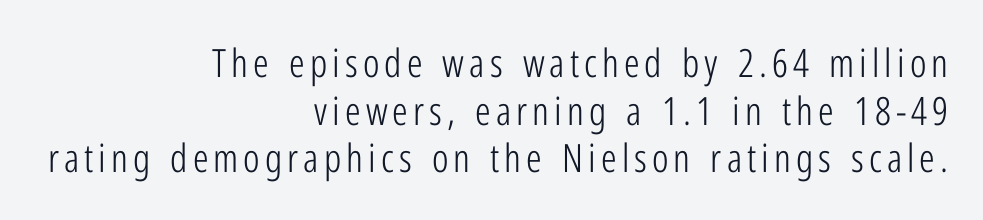
Q: Is the text bold? A: No.
Q: Is the text italic (slanted)? A: No, it is upright.
Q: Is the typeface a serif or a sans-serif typeface? A: Sans-serif.
Q: Is the text underlined? A: No.
Q: How is the paragraph aligned? A: Right-aligned.
Q: Width (condensed, normal, or wide)? A: Condensed.
Q: Stroke contrast? A: Low.
Q: x-height? A: Medium.
Q: Monospaced? A: No.
